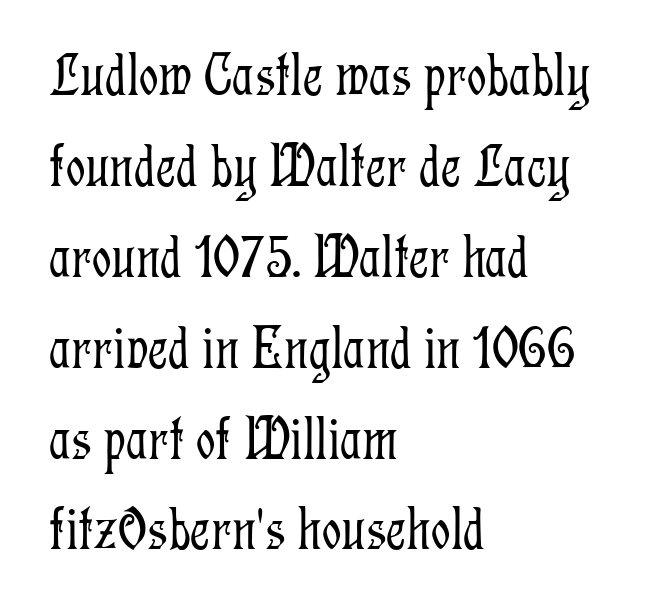
The image shows 61 px light, condensed serif type, upright; set left-aligned, normal line spacing (1.49x), normal letter spacing, not underlined; low stroke contrast and a medium x-height.
